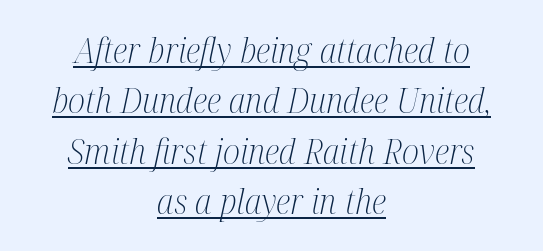
The image shows 35 px light, condensed serif type, italic (leaning right); set centered, normal line spacing (1.44x), normal letter spacing, underlined; medium stroke contrast and a medium x-height.
